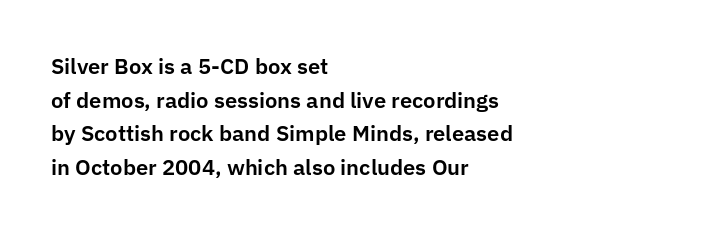
One glance says typical: line gaps are just what's usual. The letters stand upright; this is a roman face. The gap between lines stays unmarked. These lines keep a tight, regular rhythm from letter to letter. Casual observation: everything's shoved over to the left.
